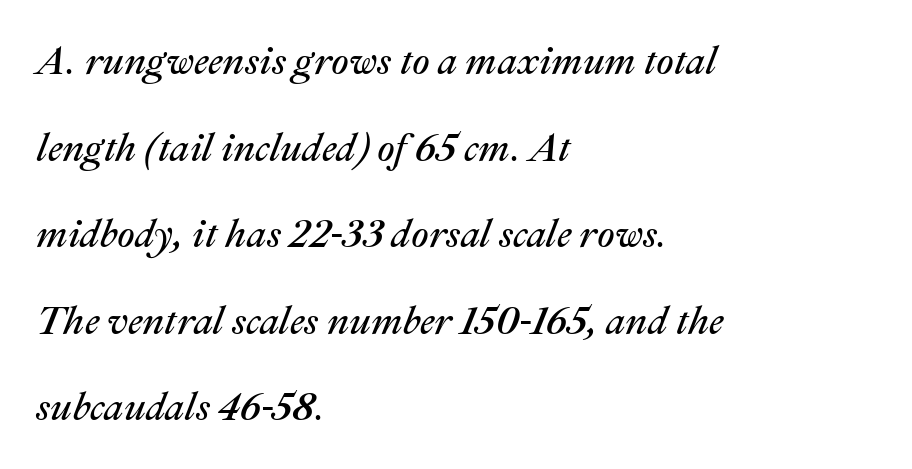
Q: Is the text bold? A: No.
Q: Is the text italic (slanted)? A: Yes, it leans right by about 22 degrees.
Q: Is the text underlined? A: No.
Q: How is the paragraph aligned? A: Left-aligned.
Q: Is the spacing between letters normal or unusually wide? A: Normal.
Q: Is the spacing between lines tight, normal or loose? A: Loose.
Q: Width (condensed, normal, or wide)? A: Normal.
Q: Stroke contrast? A: Medium.
Q: x-height? A: Medium.
Q: Monospaced? A: No.
